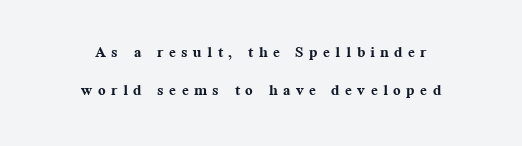
The image shows 20 px bold type, upright; set centered, loose line spacing (1.92x), unusually wide letter spacing (+0.27 em), not underlined.
